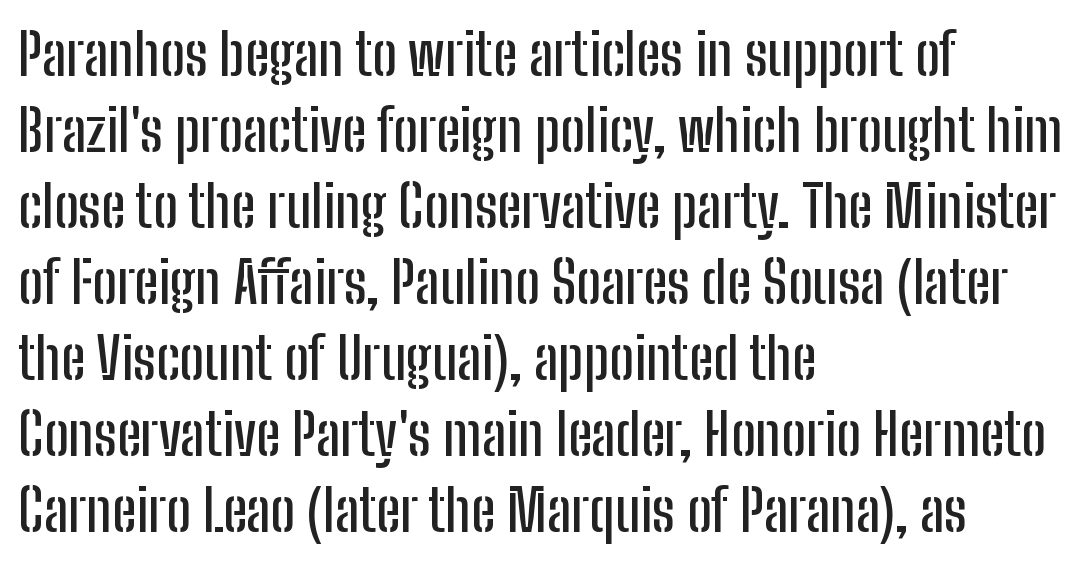
This sample uses plain, unmodified letter spacing. A typesetter would label this face a sans. Character widths vary here, with narrow letters taking less room than wide ones. Teacher's note: observe the even left margin — that is flush-left alignment.
